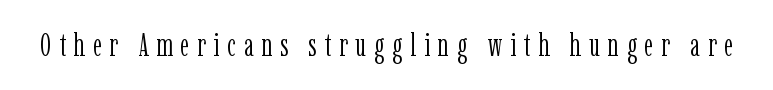
Q: Is the text bold? A: No.
Q: Is the text italic (slanted)? A: No, it is upright.
Q: Is the typeface a serif or a sans-serif typeface? A: Serif.
Q: Is the text underlined? A: No.
Q: Is the spacing between letters normal or unusually wide? A: Unusually wide.
Q: Width (condensed, normal, or wide)? A: Condensed.
Q: Stroke contrast? A: Low.
Q: x-height? A: Medium.
Q: Monospaced? A: No.
